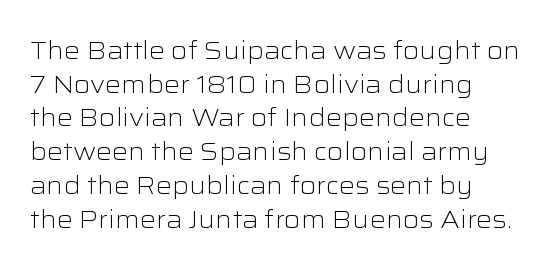
{"italic": "no", "bold": "no", "underline": "no", "align": "left", "line_spacing": "normal", "line_spacing_ratio": 1.35, "letter_spacing": "normal", "letter_spacing_em": 0.0, "glyph_px": 25}
